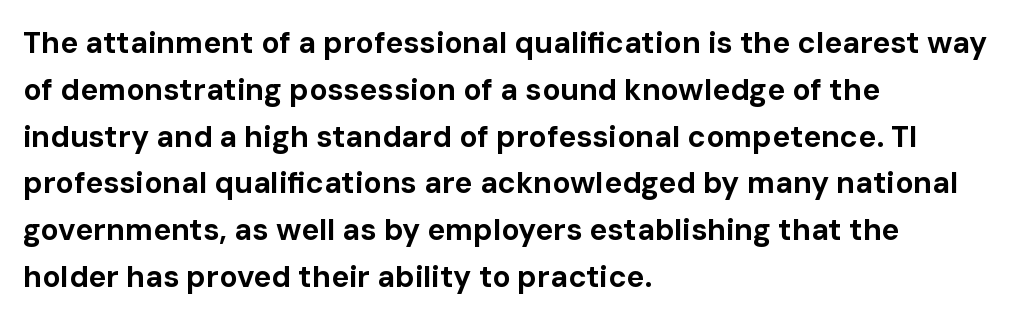
The image shows 30 px bold sans-serif type, upright; set left-aligned, normal line spacing (1.56x), normal letter spacing, not underlined; low stroke contrast and a medium x-height.
